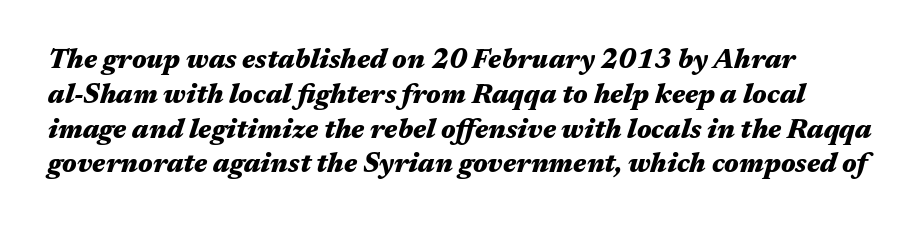
Q: Is the text bold? A: Yes.
Q: Is the text italic (slanted)? A: Yes, it leans right by about 17 degrees.
Q: Is the text underlined? A: No.
Q: Is the spacing between letters normal or unusually wide? A: Normal.
Q: Is the spacing between lines tight, normal or loose? A: Normal.
